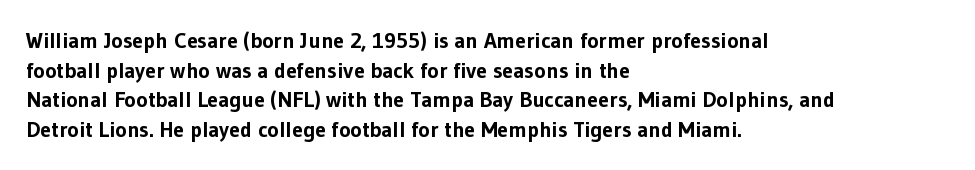
Q: Is the text bold? A: Yes.
Q: Is the text italic (slanted)? A: No, it is upright.
Q: Is the text underlined? A: No.
Q: How is the paragraph aligned? A: Left-aligned.
Q: Is the spacing between letters normal or unusually wide? A: Normal.
Q: Is the spacing between lines tight, normal or loose? A: Normal.
